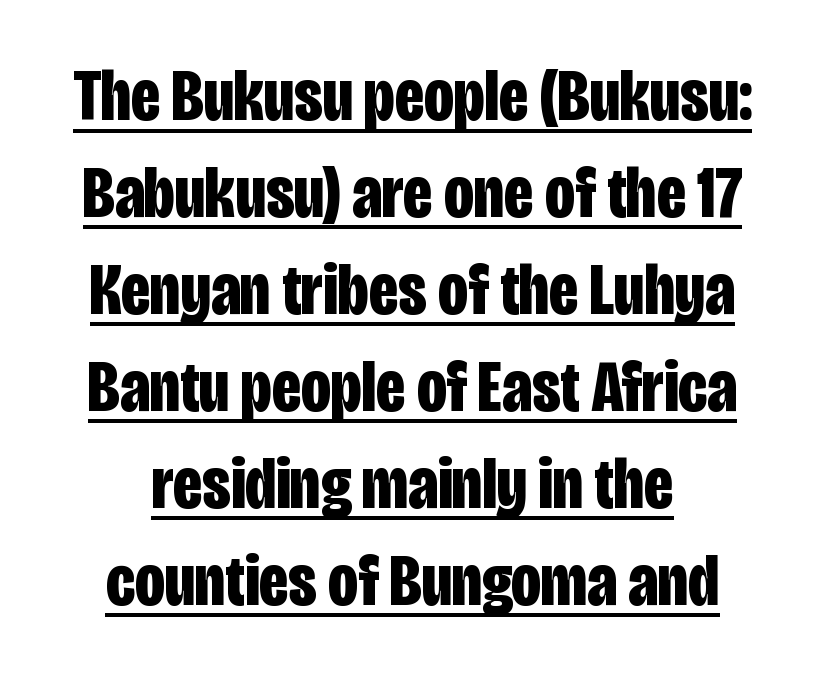
{"serif": "no", "italic": "no", "bold": "yes", "weight": "bold", "width": "condensed", "stroke_contrast": "low", "x_height": "large", "monospaced": "no", "underline": "yes", "align": "center", "line_spacing": "normal", "line_spacing_ratio": 1.31, "letter_spacing": "normal", "letter_spacing_em": 0.0, "glyph_px": 74}
